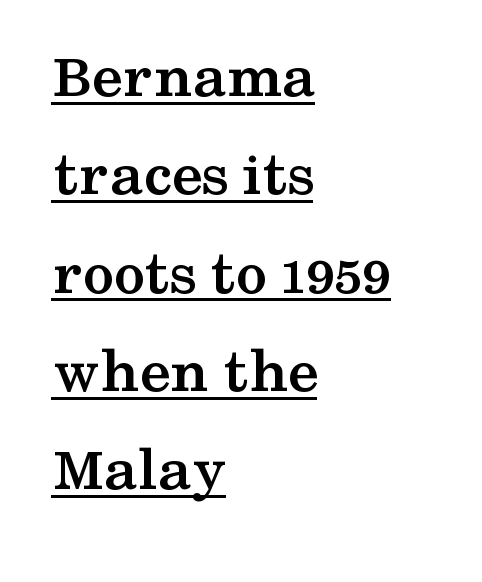
{"serif": "yes", "italic": "no", "bold": "yes", "weight": "semibold", "width": "wide", "stroke_contrast": "medium", "x_height": "medium", "monospaced": "no", "underline": "yes", "align": "left", "line_spacing": "normal", "line_spacing_ratio": 1.56, "letter_spacing": "normal", "letter_spacing_em": 0.0, "glyph_px": 63}
